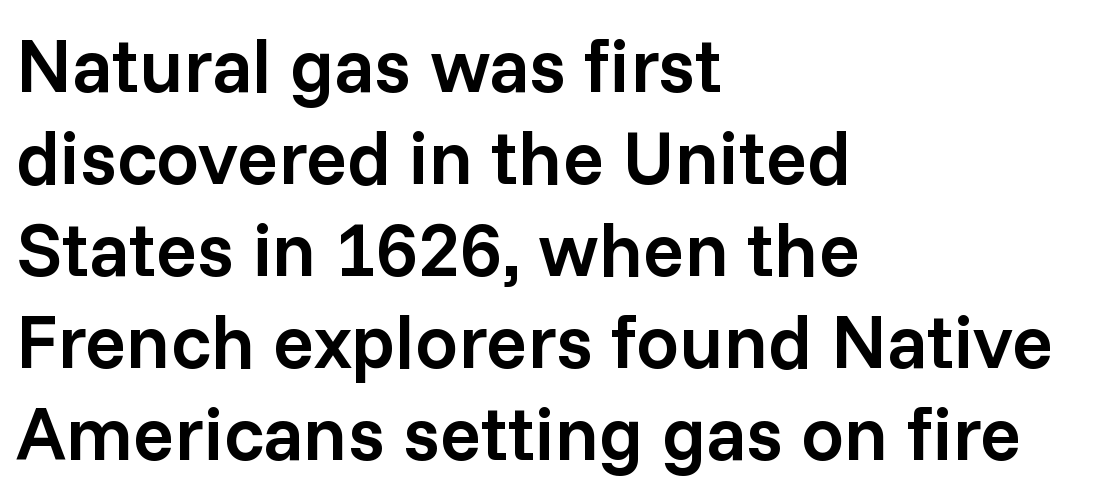
The lines in this sample share a left origin and differ only in where they stop. Bare-footed words on every line. Style check: upright. A bit beefed up — I'd call it semibold rather than bold.
